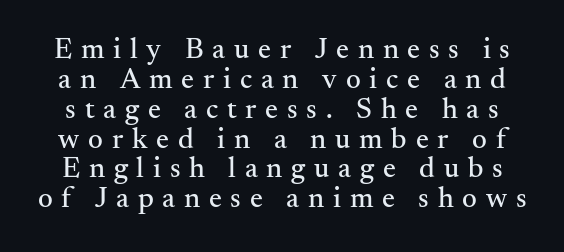
Q: Is the text italic (slanted)? A: No, it is upright.
Q: Is the typeface a serif or a sans-serif typeface? A: Serif.
Q: Is the text underlined? A: No.
Q: Is the spacing between letters normal or unusually wide? A: Unusually wide.
Q: Is the spacing between lines tight, normal or loose? A: Tight.
Q: Width (condensed, normal, or wide)? A: Normal.
Q: Stroke contrast? A: Medium.
Q: x-height? A: Small.
Q: Monospaced? A: No.
